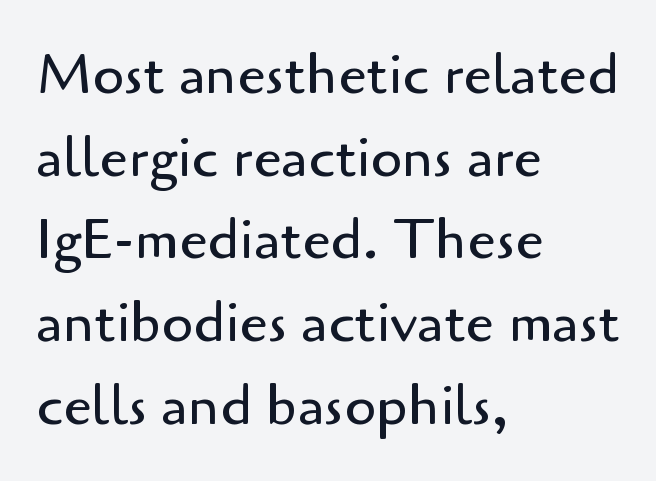
{"serif": "no", "italic": "no", "bold": "no", "weight": "regular", "width": "normal", "stroke_contrast": "low", "x_height": "small", "monospaced": "no", "underline": "no", "align": "left", "line_spacing": "normal", "line_spacing_ratio": 1.45, "letter_spacing": "normal", "letter_spacing_em": 0.0, "glyph_px": 57}
